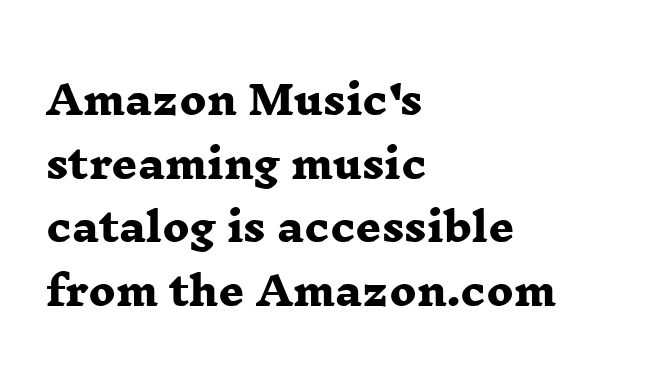
The letters sit at their default tracking, neither squeezed nor spread. The designer left line spacing at the default. Each letter keeps its own natural width here, so spacing adapts to shape. Serif or sans? Serif — the stroke terminals have little feet. Set as a true bold cut, around the 700 mark. Glance below the letters and you will spot only blank space.
